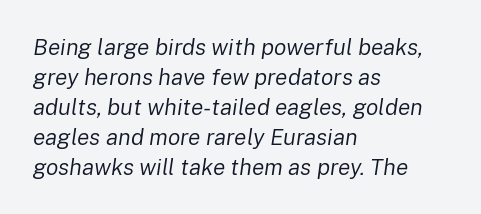
Horizontally, the lines are justified to the leading edge only. Stem width sits at or under what a default text font uses. Characters are canted at an angle relative to the baseline's perpendicular. The designer left line spacing at the default.
